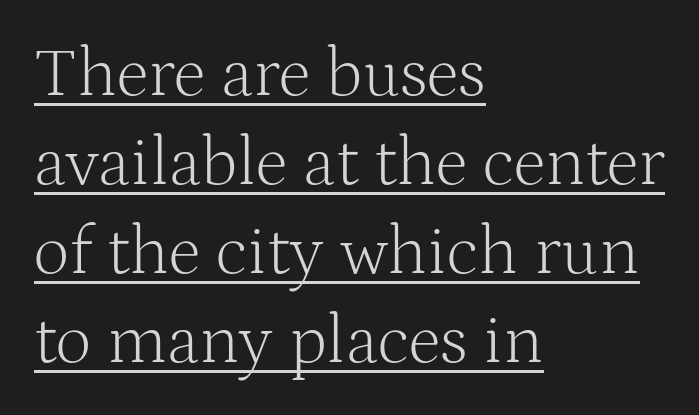
Nobody touched the tracking dial on this one. Line starts are locked; line ends wander. Students, observe: this is what conventionally led text looks like. Is there an underline? Yes — a line sits under the letters.
